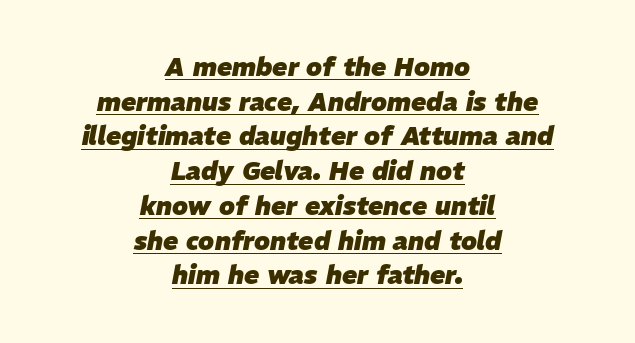
{"italic": "yes", "lean": "right", "slant_degrees": 11, "bold": "yes", "underline": "yes", "align": "center", "line_spacing": "normal", "line_spacing_ratio": 1.39, "letter_spacing": "normal", "letter_spacing_em": 0.0, "glyph_px": 25}
